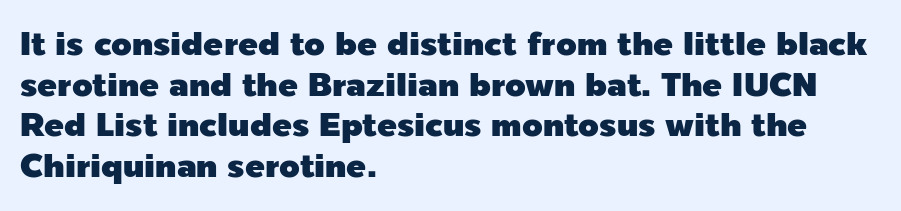
The image shows 33 px sans-serif type, upright; set left-aligned, line spacing 1.23x, normal letter spacing, not underlined; a medium x-height.
